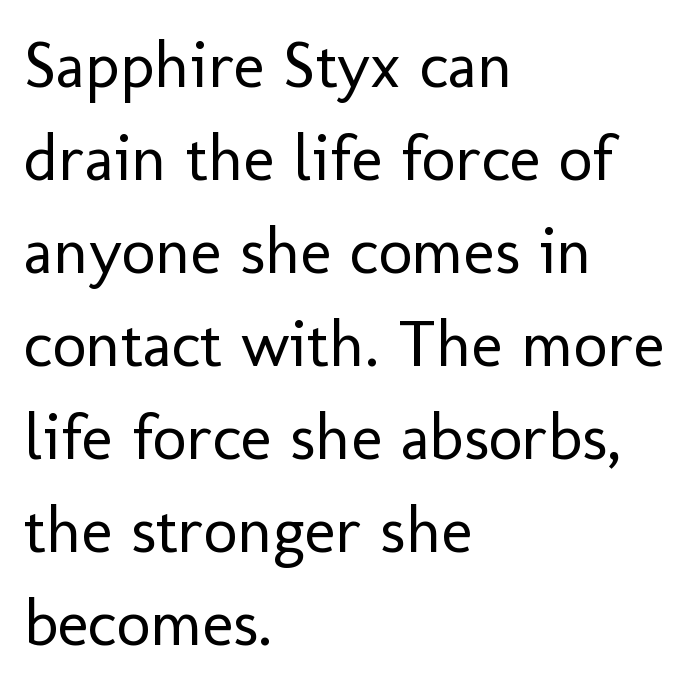
Q: Is the text bold? A: No.
Q: Is the text italic (slanted)? A: No, it is upright.
Q: Is the typeface a serif or a sans-serif typeface? A: Sans-serif.
Q: Is the text underlined? A: No.
Q: How is the paragraph aligned? A: Left-aligned.
Q: Is the spacing between letters normal or unusually wide? A: Normal.
Q: Is the spacing between lines tight, normal or loose? A: Normal.
Q: Width (condensed, normal, or wide)? A: Normal.
Q: Stroke contrast? A: Low.
Q: x-height? A: Medium.
Q: Monospaced? A: No.
